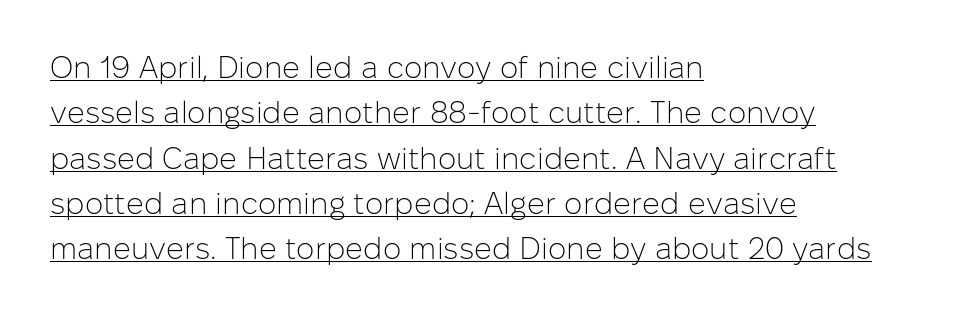
Q: Is the text bold? A: No.
Q: Is the text italic (slanted)? A: No, it is upright.
Q: Is the typeface a serif or a sans-serif typeface? A: Sans-serif.
Q: Is the text underlined? A: Yes.
Q: How is the paragraph aligned? A: Left-aligned.
Q: Is the spacing between letters normal or unusually wide? A: Normal.
Q: Is the spacing between lines tight, normal or loose? A: Normal.
Q: Width (condensed, normal, or wide)? A: Normal.
Q: Stroke contrast? A: Low.
Q: x-height? A: Medium.
Q: Monospaced? A: No.
